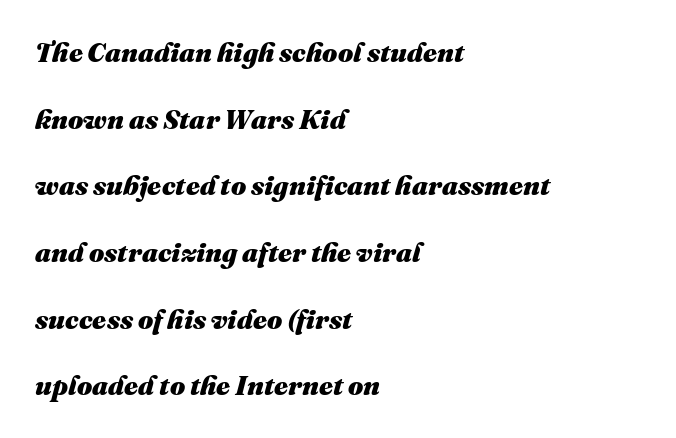
{"italic": "yes", "lean": "right", "slant_degrees": 16, "bold": "yes", "underline": "no", "align": "left", "line_spacing": "loose", "line_spacing_ratio": 2.47, "letter_spacing": "normal", "letter_spacing_em": 0.0, "glyph_px": 27}
